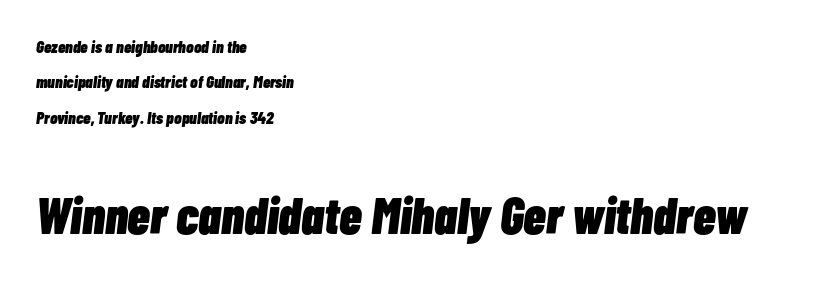
The image shows 51 px heavy, condensed type, italic (leaning right); set left-aligned, loose line spacing (2.08x), normal letter spacing, not underlined; the second (bottom) block is 3.0x larger; low stroke contrast and a medium x-height.
